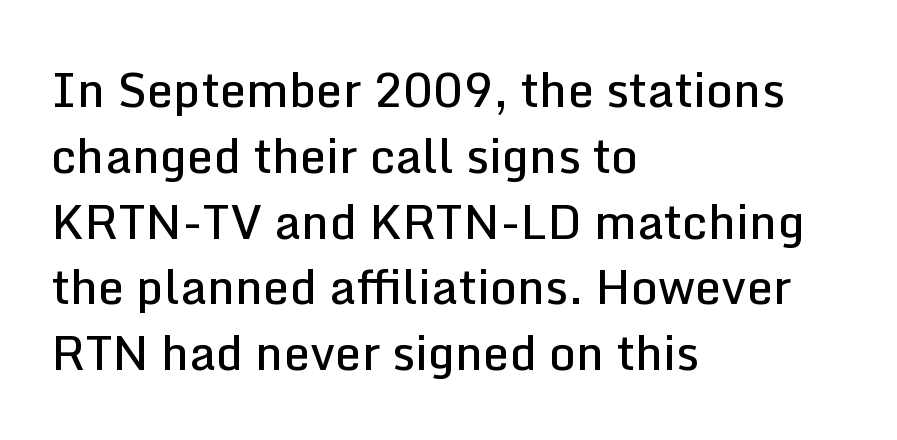
Q: Is the text bold? A: Semi-bold.
Q: Is the text italic (slanted)? A: No, it is upright.
Q: Is the typeface a serif or a sans-serif typeface? A: Sans-serif.
Q: Is the text underlined? A: No.
Q: How is the paragraph aligned? A: Left-aligned.
Q: Is the spacing between letters normal or unusually wide? A: Normal.
Q: Is the spacing between lines tight, normal or loose? A: Normal.
Q: Width (condensed, normal, or wide)? A: Normal.
Q: Stroke contrast? A: Low.
Q: x-height? A: Medium.
Q: Monospaced? A: No.
